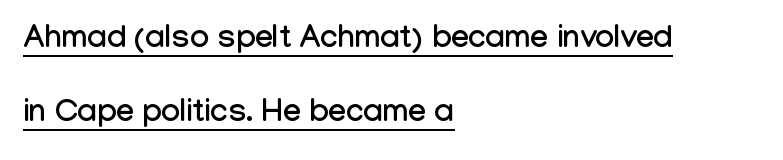
The letters carry no serifs — their stems end cleanly without finishing strokes. Do the characters align in a grid? No, the font is proportional. The font's upright variant was chosen for this text. There is no visible air inserted between adjacent glyphs.
